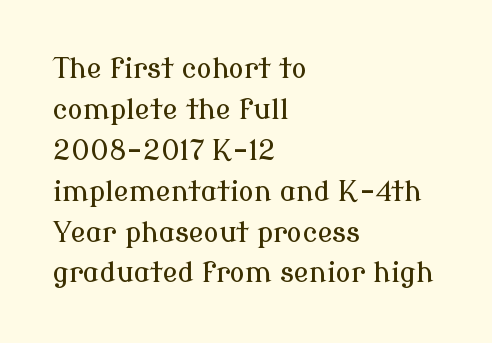
The typeface chosen for these lines features serifs. Posture: vertical. The baseline area is clear. Think of a printed novel: that variable character pitch is what you see here. The passage is arranged the way most books set body copy — flush left. Letter spacing: default.
